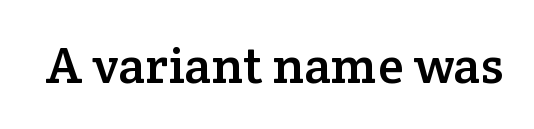
A clean baseline with only descenders dipping below it. To sum up the face: it has serifs. This rendering leaves character spacing at its baseline value. Rendered with straight, roman letterforms. Here the designer chose a conventional face with non-uniform glyph widths.
